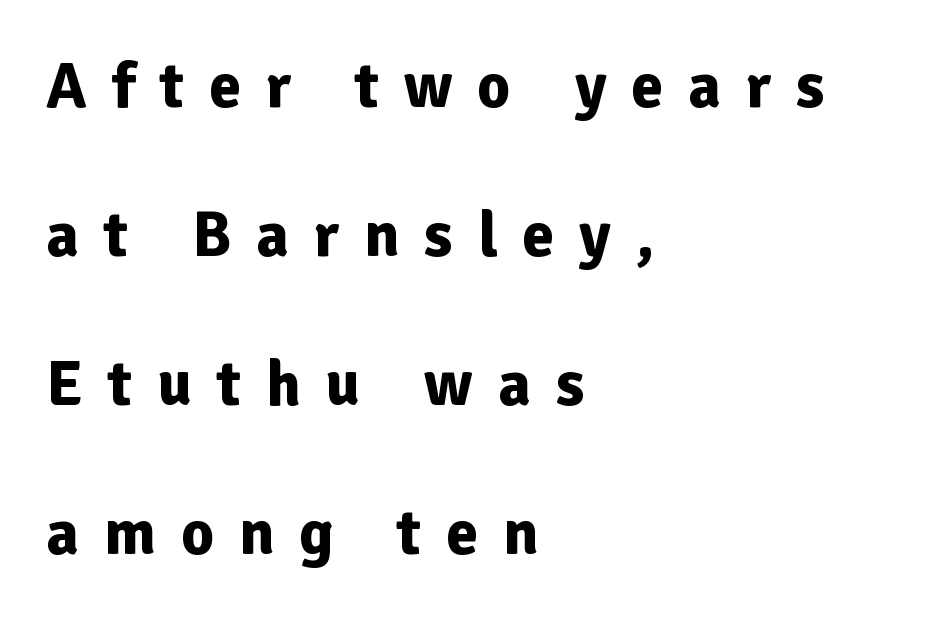
Is there any slant? The stems are plumb. The passage shown is typed in a proportional face where columns would drift. Airy leading. Notice how the passage keeps a crisp vertical edge on the left only.
